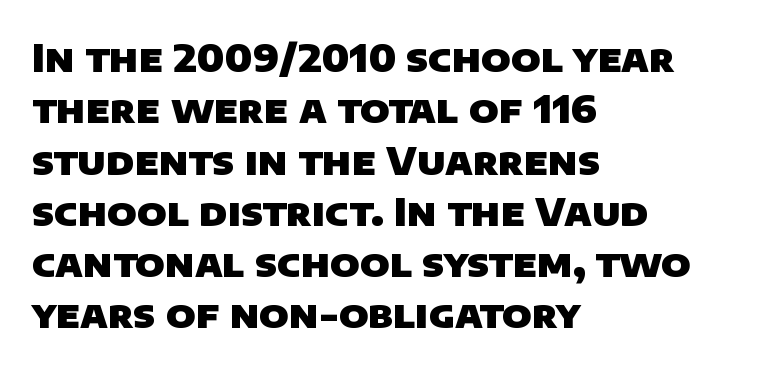
{"serif": "no", "bold": "yes", "weight": "heavy", "width": "normal", "stroke_contrast": "low", "x_height": "large", "monospaced": "no", "underline": "no", "align": "left", "line_spacing": "normal", "line_spacing_ratio": 1.35, "letter_spacing": "normal", "letter_spacing_em": 0.0, "glyph_px": 38}
